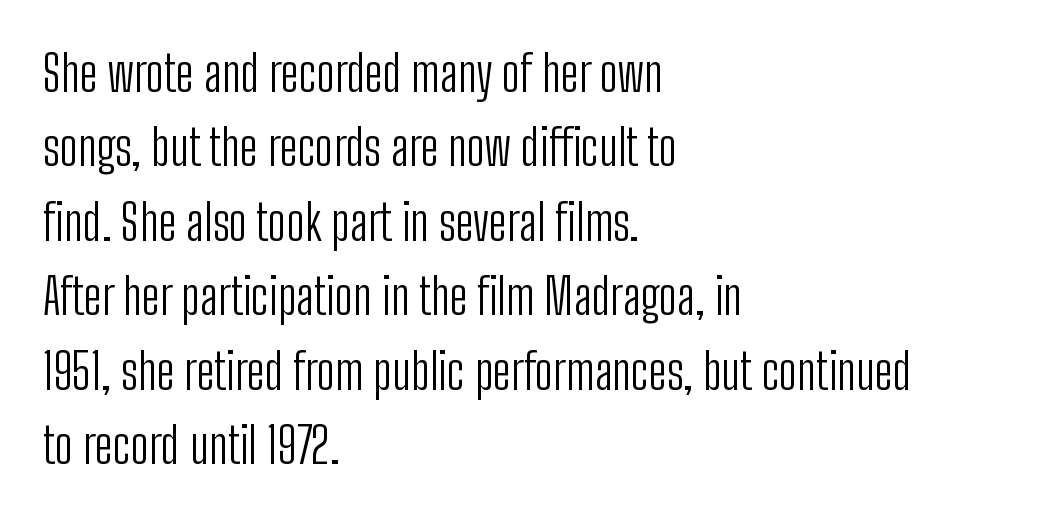
Q: Is the text bold? A: No.
Q: Is the text italic (slanted)? A: No, it is upright.
Q: Is the typeface a serif or a sans-serif typeface? A: Sans-serif.
Q: Is the text underlined? A: No.
Q: How is the paragraph aligned? A: Left-aligned.
Q: Is the spacing between letters normal or unusually wide? A: Normal.
Q: Is the spacing between lines tight, normal or loose? A: Normal.
Q: Width (condensed, normal, or wide)? A: Condensed.
Q: Stroke contrast? A: Low.
Q: x-height? A: Medium.
Q: Monospaced? A: No.
